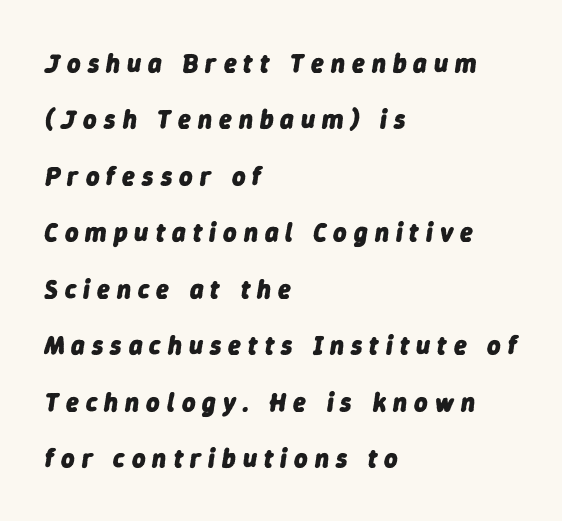
The image shows 26 px bold type, italic (leaning right); set left-aligned, loose line spacing (2.17x), unusually wide letter spacing (+0.27 em), not underlined.
